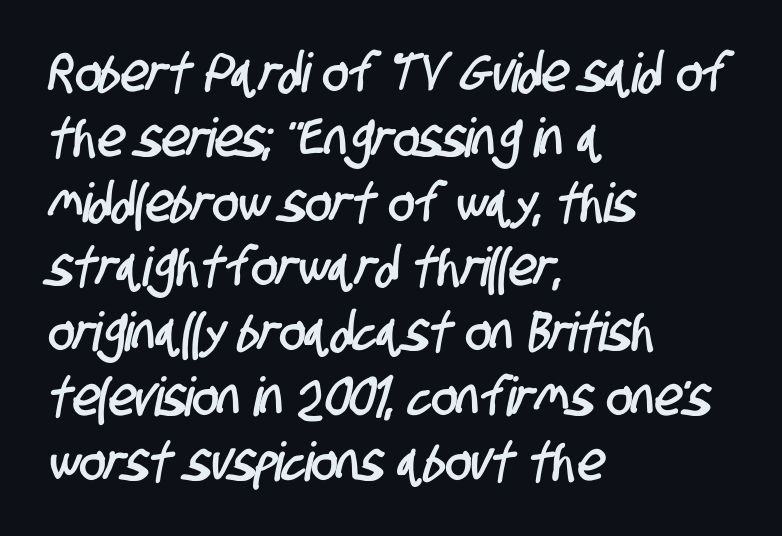
The face used here is proportionally spaced, like ordinary book or web type. Descenders hang freely into open space. Classification — sans serif. Each word holds together tightly as a unit, with standard inter-letter gaps. This rendering uses left alignment, leaving the right contour irregular.
